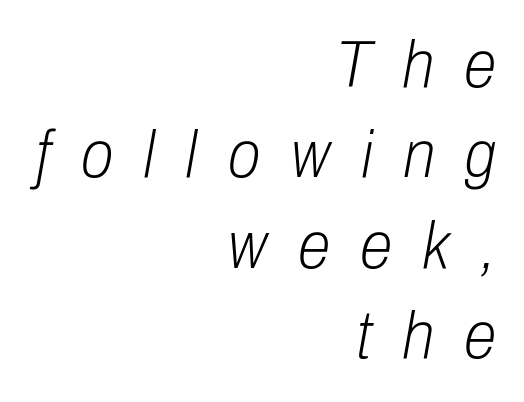
The paragraph shown leans on its right margin. Slant detected: the letters are inclined. The face used here is rendered with a markedly widened letterfit. The face used here is proportionally spaced, like ordinary book or web type.
